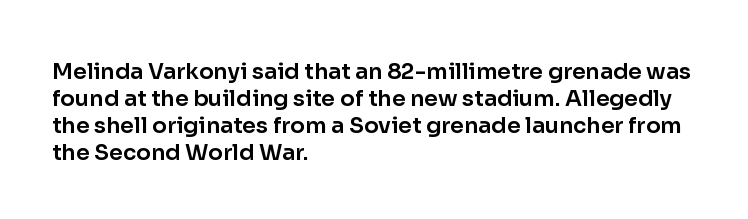
{"italic": "no", "underline": "no", "align": "left", "line_spacing_ratio": 1.22, "letter_spacing": "normal", "letter_spacing_em": 0.0, "glyph_px": 22}
